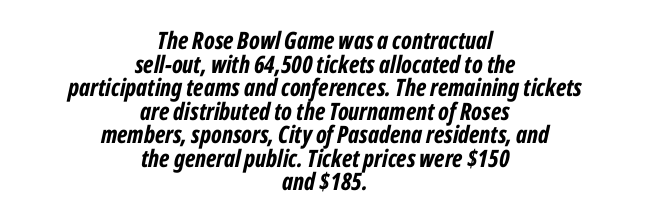
The image shows 24 px bold type, italic (leaning right); set centered, tight line spacing (0.98x), normal letter spacing, not underlined.
